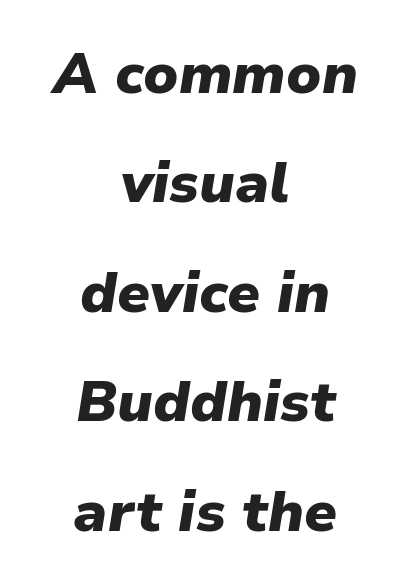
{"italic": "yes", "lean": "right", "slant_degrees": 9, "bold": "yes", "weight": "heavy", "width": "normal", "stroke_contrast": "low", "x_height": "medium", "monospaced": "no", "underline": "no", "align": "center", "line_spacing": "loose", "line_spacing_ratio": 1.92, "letter_spacing": "normal", "letter_spacing_em": 0.0, "glyph_px": 57}
